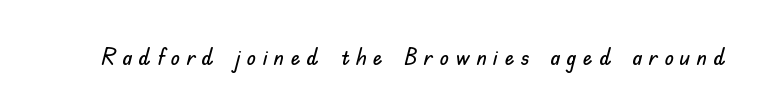
No word sits above an underline. Glyph-to-glyph distance is far greater than everyday printed text.
